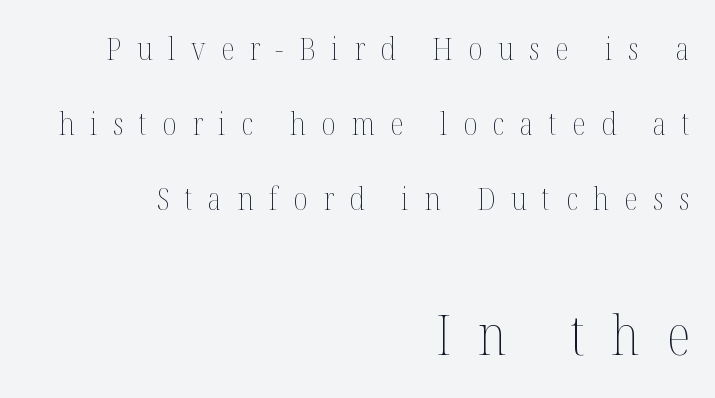
{"italic": "no", "bold": "no", "weight": "thin", "width": "condensed", "stroke_contrast": "medium", "x_height": "medium", "monospaced": "no", "underline": "no", "align": "right", "line_spacing": "loose", "line_spacing_ratio": 2.35, "letter_spacing": "wide", "letter_spacing_em": 0.48, "larger_block": "second", "size_ratio": 1.75, "glyph_px": 56}
